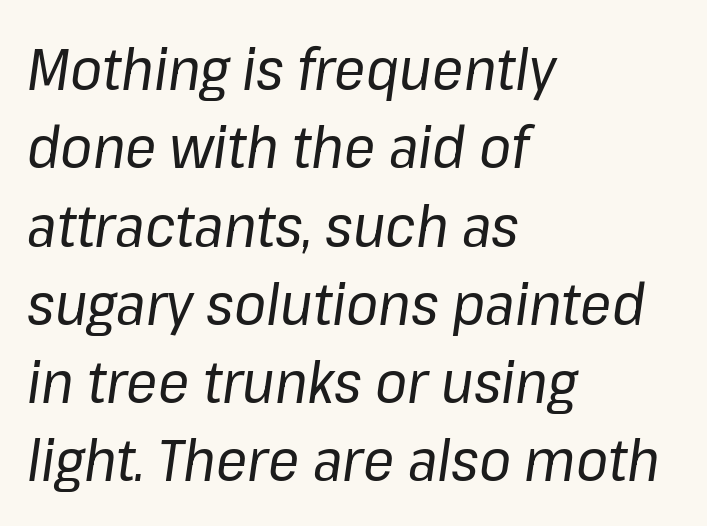
The image shows 58 px regular-weight type, italic (leaning right); set left-aligned, normal line spacing (1.35x), normal letter spacing, not underlined; low stroke contrast and a medium x-height.
